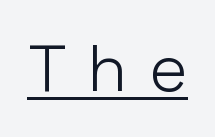
{"serif": "no", "italic": "no", "bold": "no", "weight": "light", "width": "normal", "stroke_contrast": "low", "x_height": "medium", "monospaced": "no", "underline": "yes", "letter_spacing": "wide", "letter_spacing_em": 0.33, "glyph_px": 65}
